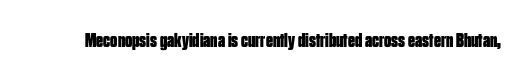
{"italic": "no", "bold": "yes", "underline": "no", "letter_spacing": "normal", "letter_spacing_em": 0.0, "glyph_px": 20}
